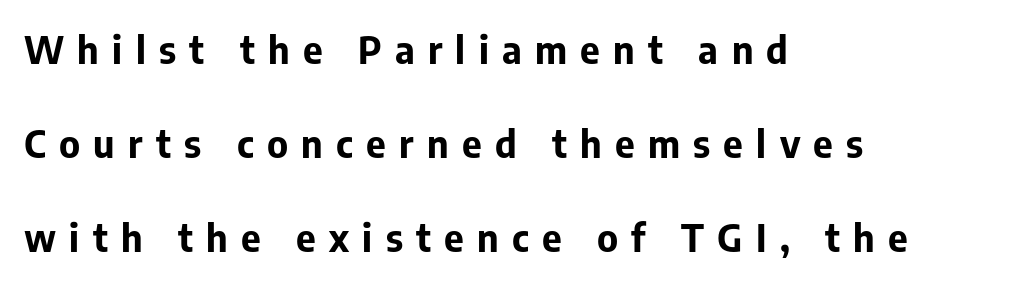
The image shows 38 px bold sans-serif type, upright; set left-aligned, loose line spacing (2.47x), unusually wide letter spacing (+0.35 em), not underlined; low stroke contrast and a medium x-height.
